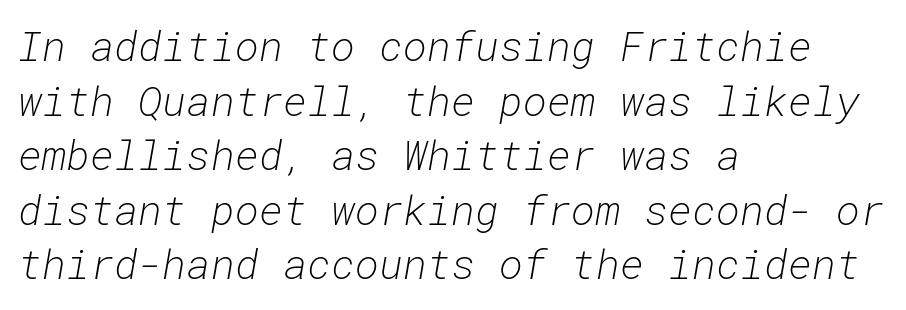
Q: Is the text bold? A: No.
Q: Is the text italic (slanted)? A: Yes, it leans right by about 10 degrees.
Q: Is the text underlined? A: No.
Q: How is the paragraph aligned? A: Left-aligned.
Q: Is the spacing between letters normal or unusually wide? A: Normal.
Q: Is the spacing between lines tight, normal or loose? A: Normal.
Q: Width (condensed, normal, or wide)? A: Normal.
Q: Stroke contrast? A: Low.
Q: x-height? A: Medium.
Q: Monospaced? A: Yes.
